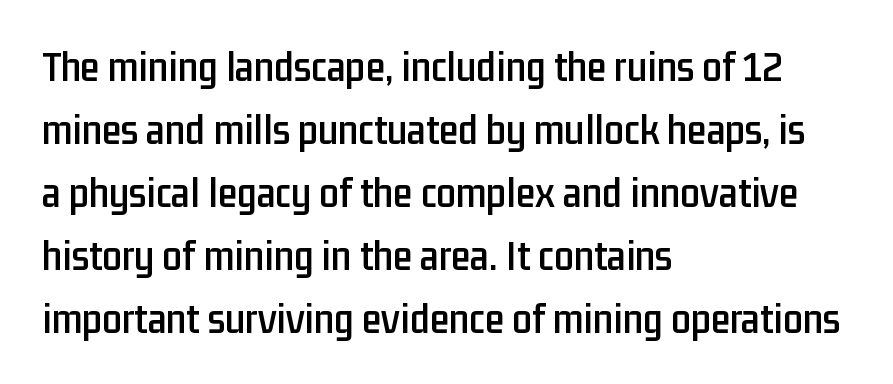
{"serif": "no", "italic": "no", "width": "condensed", "stroke_contrast": "low", "x_height": "medium", "monospaced": "no", "underline": "no", "align": "left", "line_spacing": "normal", "line_spacing_ratio": 1.43, "letter_spacing": "normal", "letter_spacing_em": 0.0, "glyph_px": 44}
